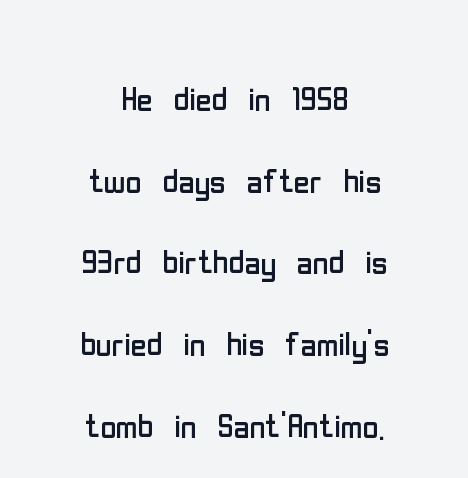
Notice how the passage keeps no hard edge, just a central spine. Looks like regular typesetting: each glyph gets only the width it needs. Is this a sans? Yes — the strokes have no serifs. Caption: face not bold, strokes unweighted. Words float on clear page, feet unadorned. In terms of letterspacing, this is plain default setting.
